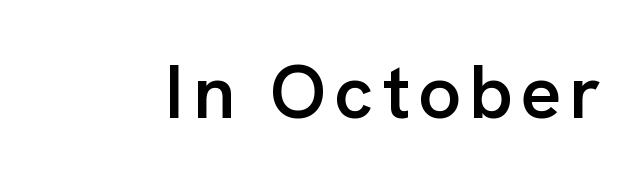
Q: Is the text bold? A: Semi-bold.
Q: Is the text italic (slanted)? A: No, it is upright.
Q: Is the typeface a serif or a sans-serif typeface? A: Sans-serif.
Q: Is the text underlined? A: No.
Q: Width (condensed, normal, or wide)? A: Normal.
Q: Stroke contrast? A: Low.
Q: x-height? A: Medium.
Q: Monospaced? A: No.
